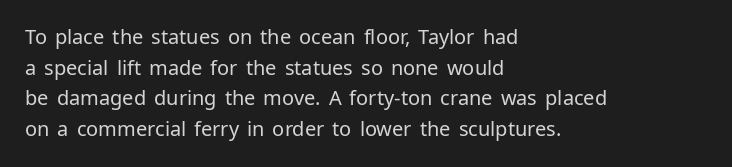
If you drew a line through each stem, it would be perfectly vertical. Students, observe: this is what conventionally led text looks like. Alignment: flush left. Decoration check: the copy has no underline.
